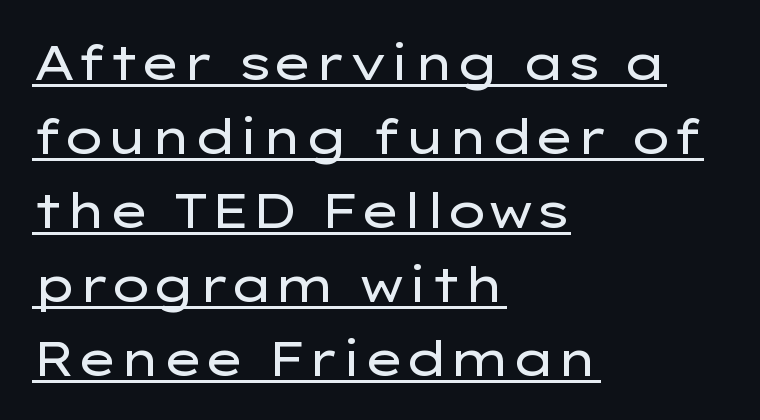
Q: Is the text bold? A: No.
Q: Is the text italic (slanted)? A: No, it is upright.
Q: Is the typeface a serif or a sans-serif typeface? A: Sans-serif.
Q: Is the text underlined? A: Yes.
Q: How is the paragraph aligned? A: Left-aligned.
Q: Is the spacing between letters normal or unusually wide? A: Normal.
Q: Is the spacing between lines tight, normal or loose? A: Normal.
Q: Width (condensed, normal, or wide)? A: Wide.
Q: Stroke contrast? A: Low.
Q: x-height? A: Medium.
Q: Monospaced? A: No.
